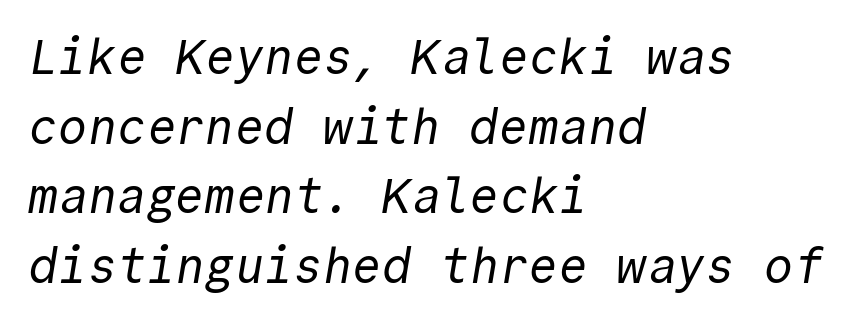
{"serif": "no", "bold": "no", "weight": "regular", "width": "normal", "x_height": "medium", "monospaced": "yes", "underline": "no", "align": "left", "line_spacing": "normal", "line_spacing_ratio": 1.42, "letter_spacing": "normal", "letter_spacing_em": 0.0, "glyph_px": 49}
